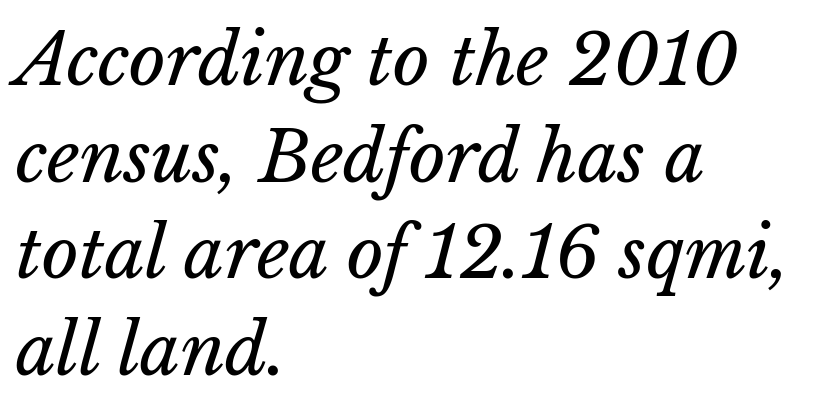
The rendering uses natural spacing where letterforms have individual widths. Quick note: italic. A quiet, ordinary-to-light weight characterises the typeface. The string is rendered with underlining switched off. The typesetter chose a ragged-right arrangement here.
